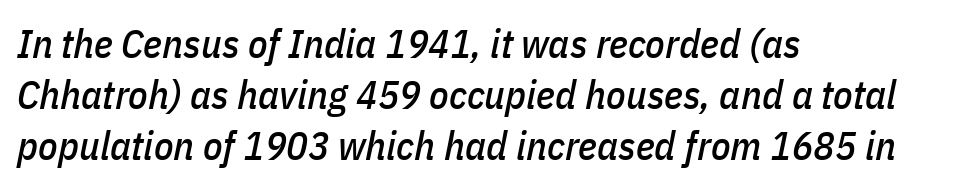
The ragged edge is on the right, which tells us the setting is flush left. Whoever set this chose a conventional vertical rhythm. Letter spacing: default. Is this a fixed-width face? No — the glyphs have proportional, varying widths.
